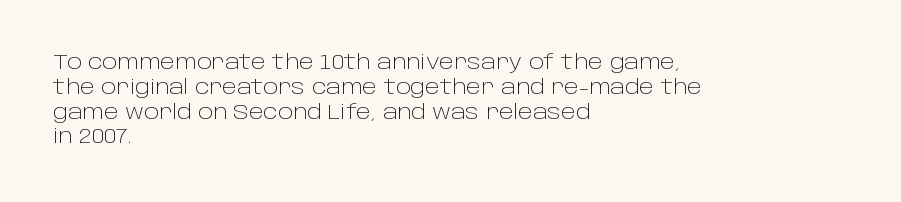
Q: Is the text bold? A: No.
Q: Is the text italic (slanted)? A: No, it is upright.
Q: Is the text underlined? A: No.
Q: How is the paragraph aligned? A: Left-aligned.
Q: Is the spacing between letters normal or unusually wide? A: Normal.
